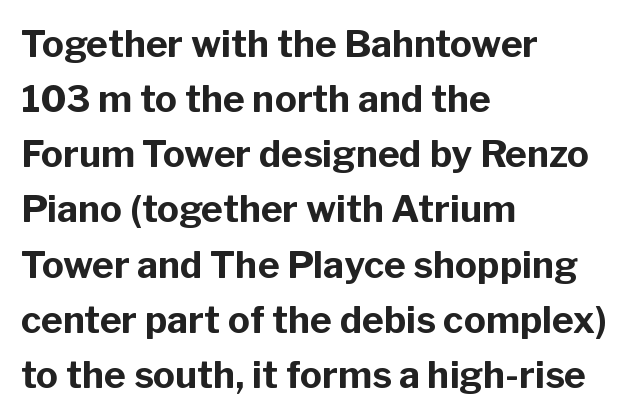
Q: Is the text bold? A: Yes.
Q: Is the text italic (slanted)? A: No, it is upright.
Q: Is the typeface a serif or a sans-serif typeface? A: Sans-serif.
Q: Is the text underlined? A: No.
Q: How is the paragraph aligned? A: Left-aligned.
Q: Is the spacing between letters normal or unusually wide? A: Normal.
Q: Is the spacing between lines tight, normal or loose? A: Normal.
Q: Width (condensed, normal, or wide)? A: Normal.
Q: Stroke contrast? A: Low.
Q: x-height? A: Medium.
Q: Monospaced? A: No.
